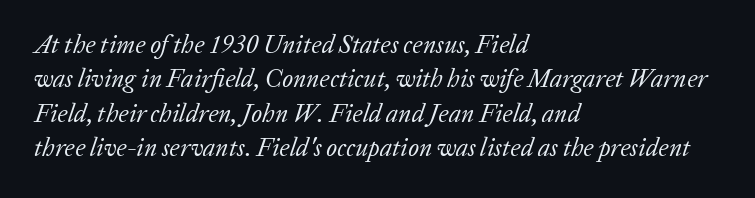
Q: Is the text bold? A: No.
Q: Is the text italic (slanted)? A: Yes, it leans right by about 20 degrees.
Q: Is the text underlined? A: No.
Q: How is the paragraph aligned? A: Left-aligned.
Q: Is the spacing between letters normal or unusually wide? A: Normal.
Q: Is the spacing between lines tight, normal or loose? A: Normal.
